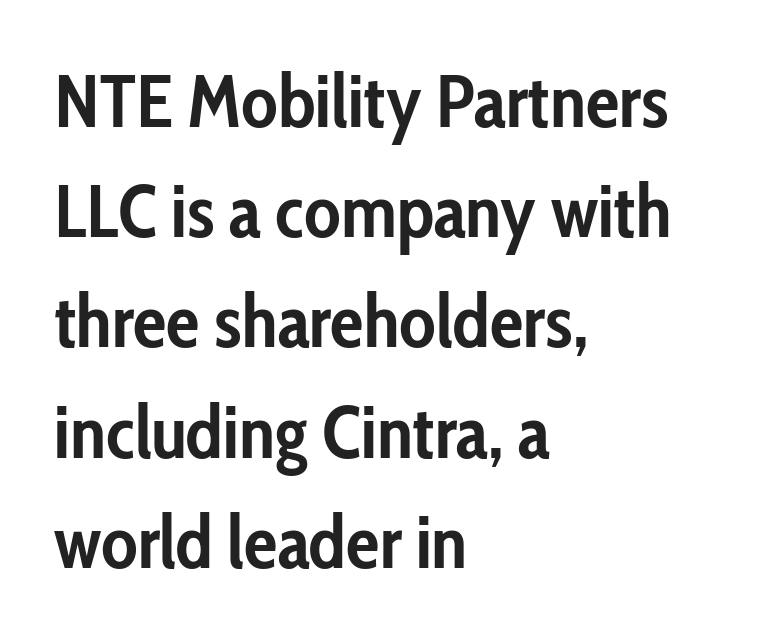
The rows are spaced the way most documents space them. How heavy is the stroke? Heavy — this is a bold. The text was rendered using a sans face with plain stroke endings. Italic? Not at all — the glyphs are vertical.
